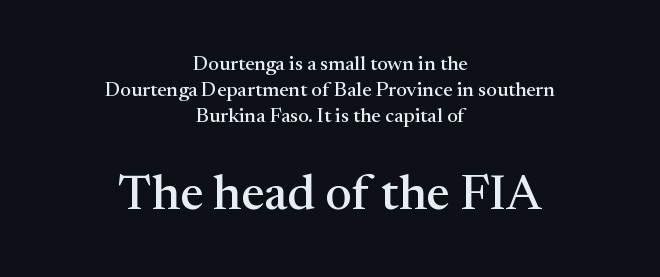
Teacher's note: observe the equal gaps on both sides — that is centered alignment. A clean baseline with only descenders dipping below it. Reading down the column, the eye jumps a familiar distance to each next line. Compared with typical body copy, the letter spacing here is the same.
